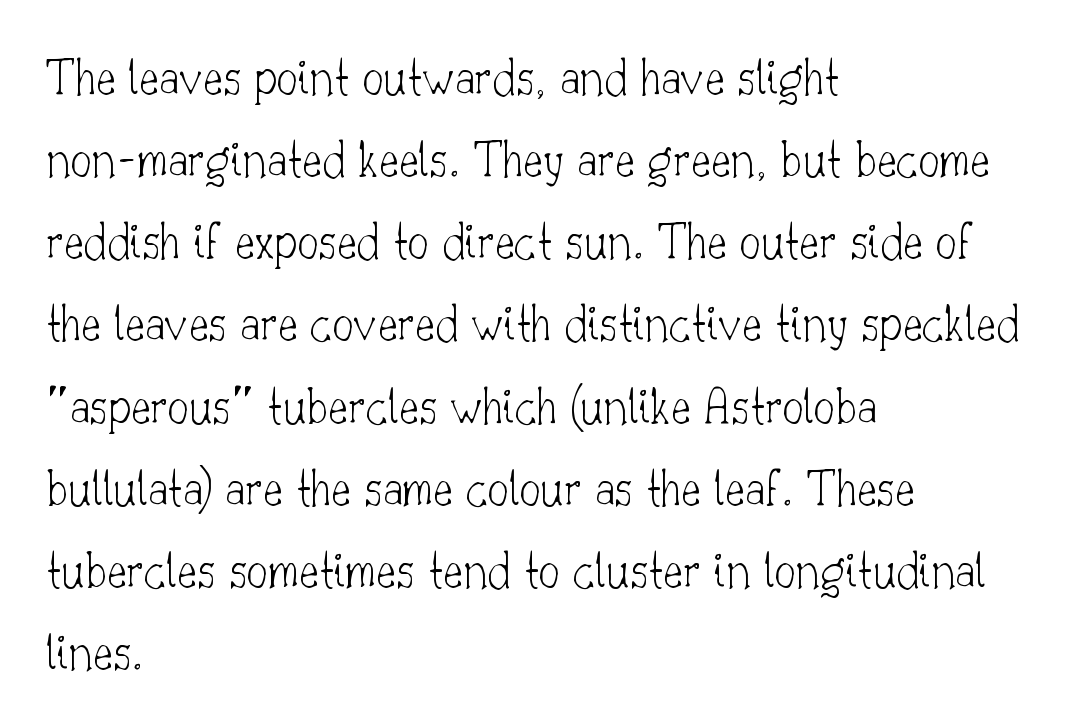
{"serif": "yes", "italic": "no", "bold": "no", "weight": "thin", "width": "normal", "stroke_contrast": "low", "x_height": "small", "monospaced": "no", "underline": "no", "align": "left", "line_spacing": "normal", "line_spacing_ratio": 1.55, "letter_spacing": "normal", "letter_spacing_em": 0.0, "glyph_px": 53}
